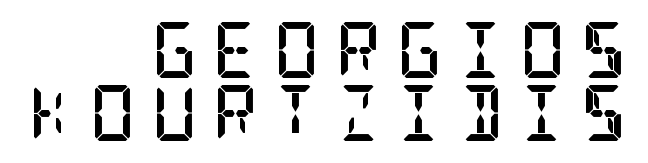
Q: Is the text bold? A: Yes.
Q: Is the text italic (slanted)? A: No, it is upright.
Q: Is the typeface a serif or a sans-serif typeface? A: Serif.
Q: Is the text underlined? A: No.
Q: How is the paragraph aligned? A: Right-aligned.
Q: Is the spacing between letters normal or unusually wide? A: Unusually wide.
Q: Is the spacing between lines tight, normal or loose? A: Tight.
Q: Width (condensed, normal, or wide)? A: Condensed.
Q: Stroke contrast? A: Low.
Q: x-height? A: Large.
